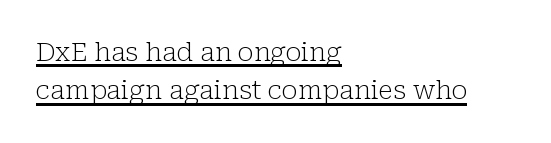
Q: Is the text bold? A: No.
Q: Is the text italic (slanted)? A: No, it is upright.
Q: Is the text underlined? A: Yes.
Q: How is the paragraph aligned? A: Left-aligned.
Q: Is the spacing between letters normal or unusually wide? A: Normal.
Q: Is the spacing between lines tight, normal or loose? A: Normal.
